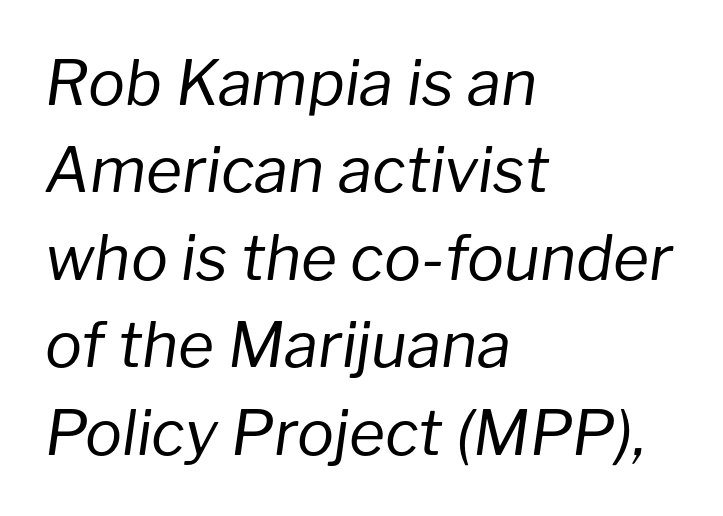
The lines sit at an ordinary, default distance from one another. The string is rendered with underlining switched off. This rendering uses left alignment, leaving the right contour irregular. Does extra space separate the letters? No, they use regular spacing.
